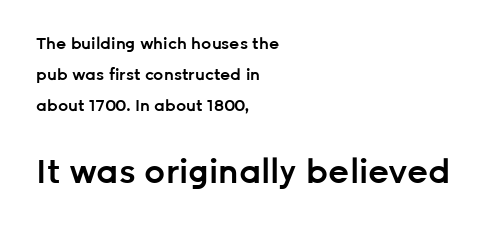
Q: Is the text bold? A: Semi-bold.
Q: Is the text italic (slanted)? A: No, it is upright.
Q: Is the typeface a serif or a sans-serif typeface? A: Sans-serif.
Q: Is the text underlined? A: No.
Q: How is the paragraph aligned? A: Left-aligned.
Q: Is the spacing between letters normal or unusually wide? A: Normal.
Q: Is the spacing between lines tight, normal or loose? A: Loose.
Q: Which block of text is set in a larger size, the first (top) or the second (bottom)? A: The second (bottom) one.
Q: Width (condensed, normal, or wide)? A: Normal.
Q: Stroke contrast? A: Low.
Q: x-height? A: Medium.
Q: Monospaced? A: No.
